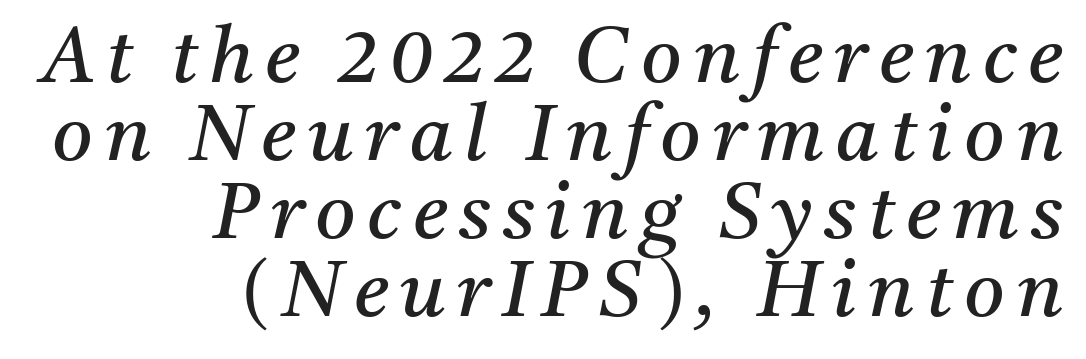
The image shows 78 px regular-weight serif type, italic (leaning right); set right-aligned, tight line spacing (1.0x), not underlined; medium stroke contrast and a medium x-height.
